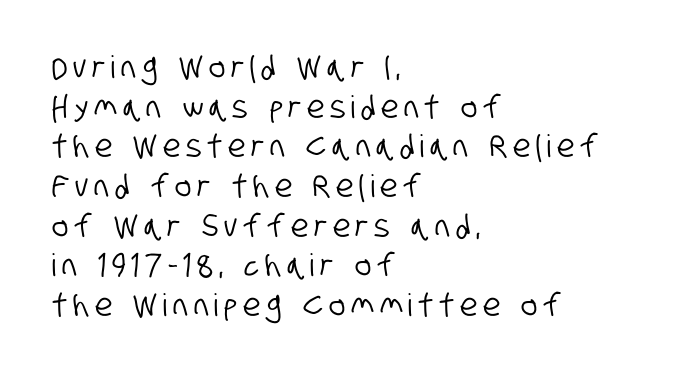
The text was rendered using a sans face with plain stroke endings. Proportional: the letters do not fall into vertical columns. The foot of each line stays bare and open. Line spacing here is normal. Left-aligned paragraph, ragged on the right.
